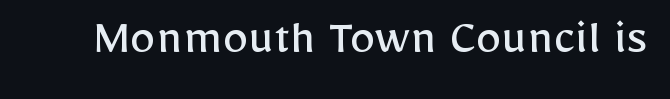
The image shows 52 px regular-weight sans-serif type, upright; set normal letter spacing, not underlined; low stroke contrast and a medium x-height.
